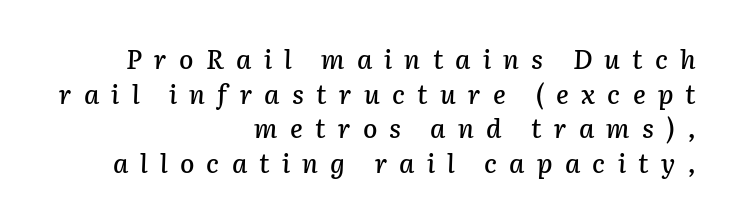
Short and long lines alike share a common ending point at right. The vertical gap from one line to the next is medium. Words appear elongated and porous because spacing is wide. The letters are slanted; this is an italic face. The glyphs are unaccompanied by any horizontal stroke below them.
